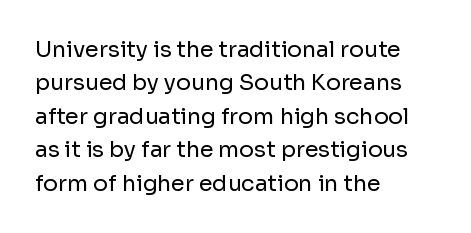
The image shows 22 px text type, upright; set left-aligned, normal line spacing (1.52x), normal letter spacing, not underlined.
